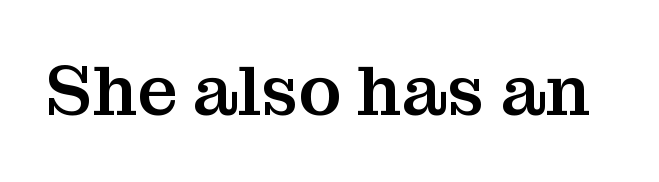
The image shows 71 px serif type, upright; set normal letter spacing, not underlined; medium stroke contrast and a medium x-height.
